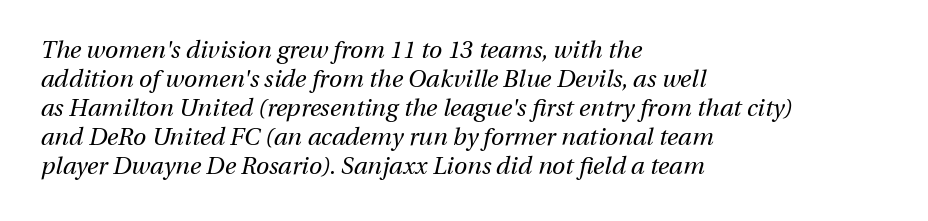
The image shows 24 px text type, italic (leaning right); set left-aligned, line spacing 1.21x, normal letter spacing, not underlined.
